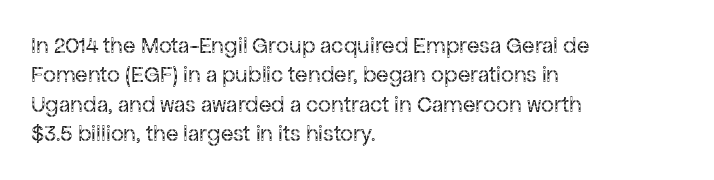
Q: Is the text bold? A: No.
Q: Is the text italic (slanted)? A: No, it is upright.
Q: Is the text underlined? A: No.
Q: How is the paragraph aligned? A: Left-aligned.
Q: Is the spacing between letters normal or unusually wide? A: Normal.
Q: Is the spacing between lines tight, normal or loose? A: Normal.
